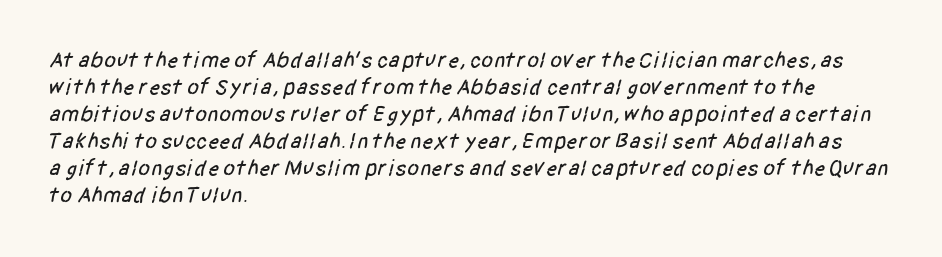
{"underline": "no", "align": "left", "line_spacing_ratio": 1.23, "letter_spacing": "normal", "letter_spacing_em": 0.0, "glyph_px": 22}
